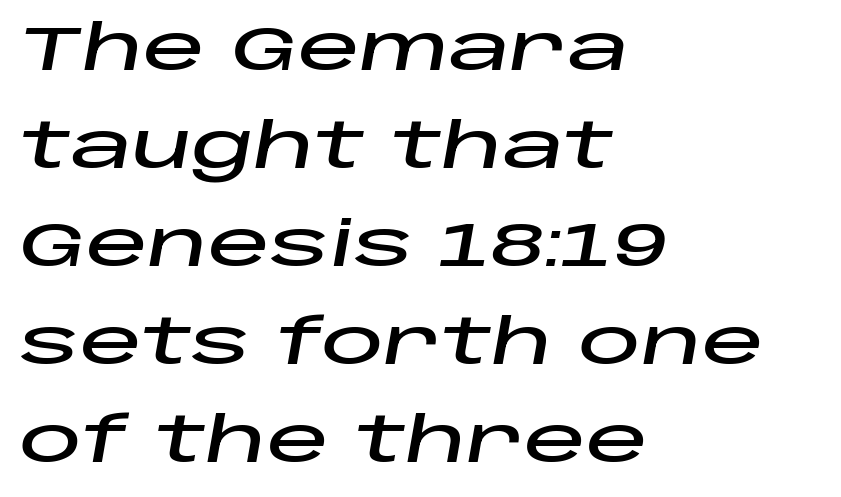
A student would call this left alignment; a typographer would say flush left, rag right. Think of a printed novel: that variable character pitch is what you see here. Words float on clear page, feet unadorned. The vertical gap from one line to the next is medium. Tracking here is standard; glyphs follow each other at the usual distance.
